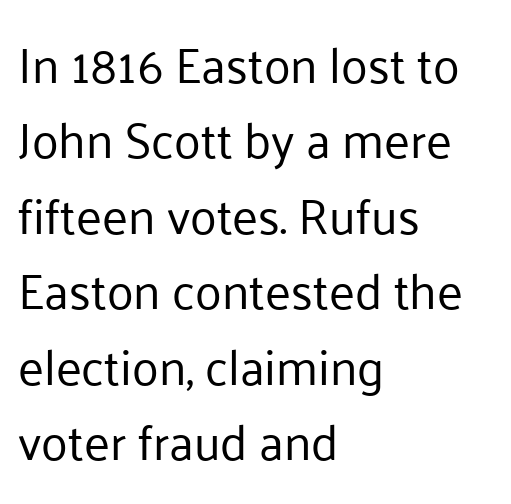
Weight class: somewhere from thin through regular. Each word holds together tightly as a unit, with standard inter-letter gaps. Note the varied advance widths — an 'i' is clearly narrower than an 'm'. Nobody drew a line under any word here. The space between consecutive lines is moderate. Left-aligned paragraph, ragged on the right.
